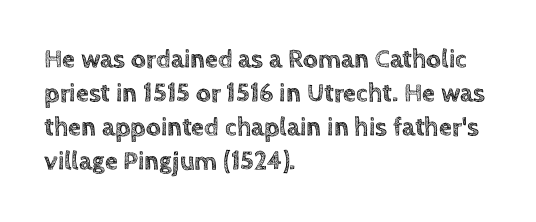
{"italic": "no", "underline": "no", "align": "left", "line_spacing": "normal", "line_spacing_ratio": 1.31, "letter_spacing": "normal", "letter_spacing_em": 0.0, "glyph_px": 26}
